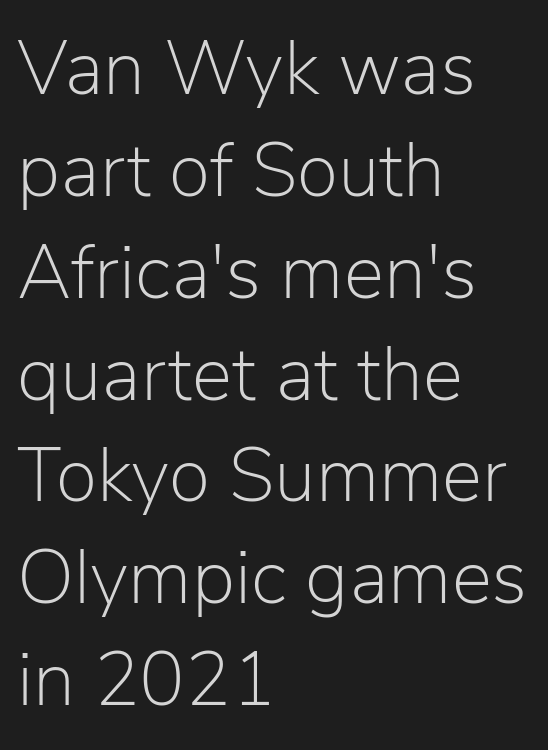
Q: Is the text bold? A: No.
Q: Is the text italic (slanted)? A: No, it is upright.
Q: Is the typeface a serif or a sans-serif typeface? A: Sans-serif.
Q: Is the text underlined? A: No.
Q: How is the paragraph aligned? A: Left-aligned.
Q: Is the spacing between letters normal or unusually wide? A: Normal.
Q: Is the spacing between lines tight, normal or loose? A: Normal.
Q: Width (condensed, normal, or wide)? A: Normal.
Q: Stroke contrast? A: Low.
Q: x-height? A: Medium.
Q: Monospaced? A: No.
